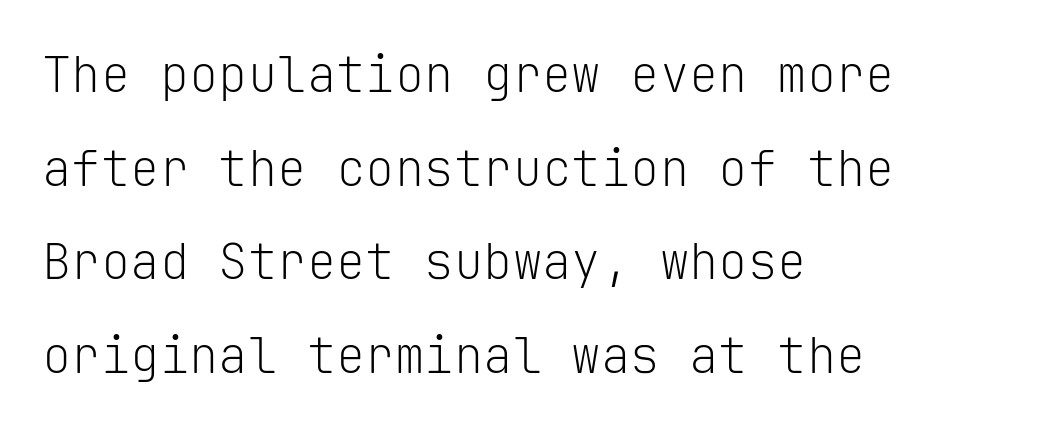
Q: Is the text bold? A: No.
Q: Is the text italic (slanted)? A: No, it is upright.
Q: Is the typeface a serif or a sans-serif typeface? A: Sans-serif.
Q: Is the text underlined? A: No.
Q: How is the paragraph aligned? A: Left-aligned.
Q: Is the spacing between letters normal or unusually wide? A: Normal.
Q: Is the spacing between lines tight, normal or loose? A: Loose.
Q: Width (condensed, normal, or wide)? A: Normal.
Q: Stroke contrast? A: Low.
Q: x-height? A: Medium.
Q: Monospaced? A: Yes.
